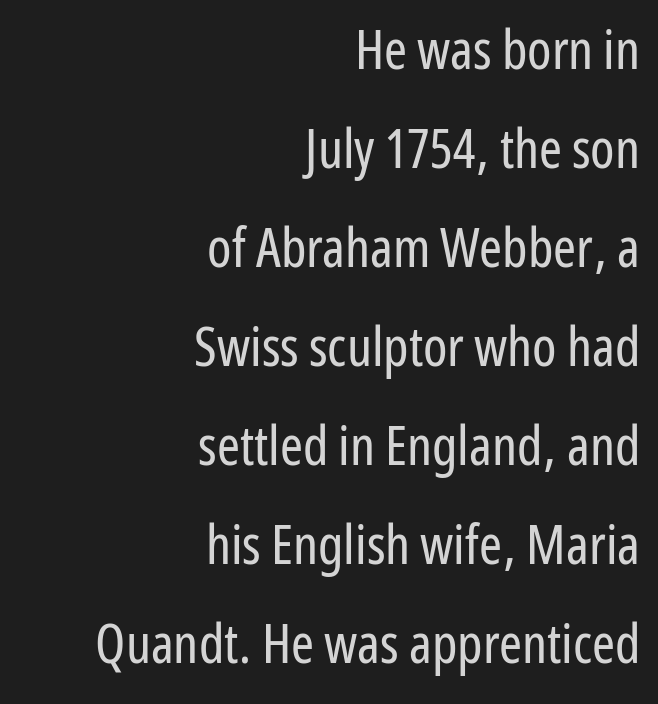
{"serif": "no", "italic": "no", "bold": "no", "weight": "regular", "width": "condensed", "stroke_contrast": "low", "x_height": "medium", "monospaced": "no", "underline": "no", "align": "right", "line_spacing_ratio": 1.8, "letter_spacing": "normal", "letter_spacing_em": 0.0, "glyph_px": 55}
